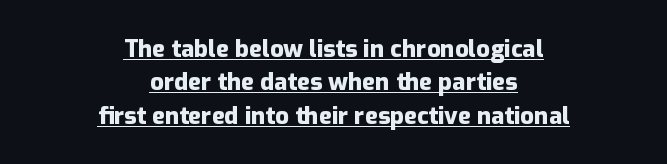
The image shows 24 px bold type, upright; set centered, normal line spacing (1.39x), normal letter spacing, underlined.
